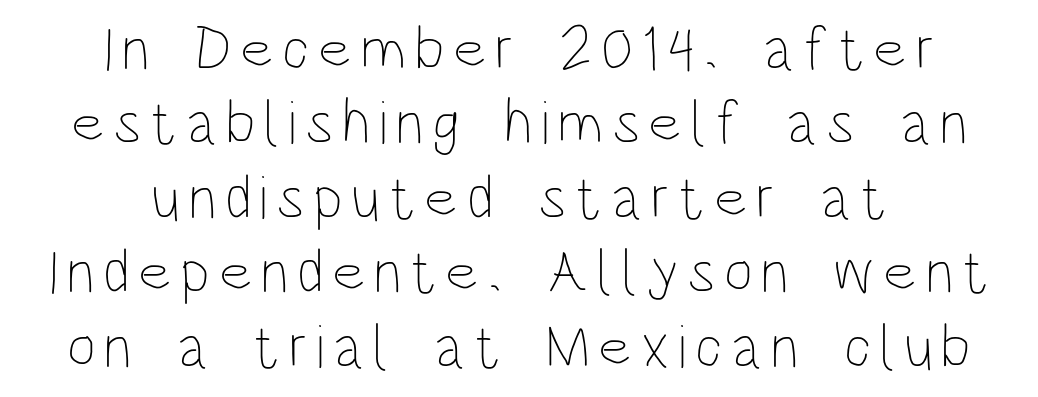
The typesetter chose a symmetrical, centered arrangement here. This is roman type, the default non-slanted kind. Clear beneath every line of the passage. These lines are rendered in a variable-pitch font.
